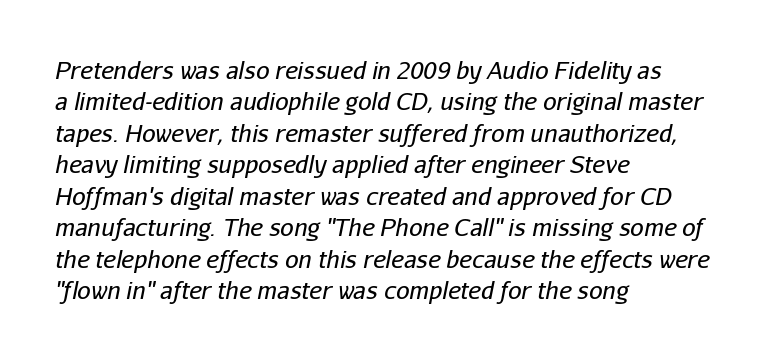
The characters are drawn with everyday or finer stroke widths. Posture: slanted. This block has exactly the height ordinary leading produces. Each word holds together tightly as a unit, with standard inter-letter gaps. Short and long lines alike share a common starting point at left.
